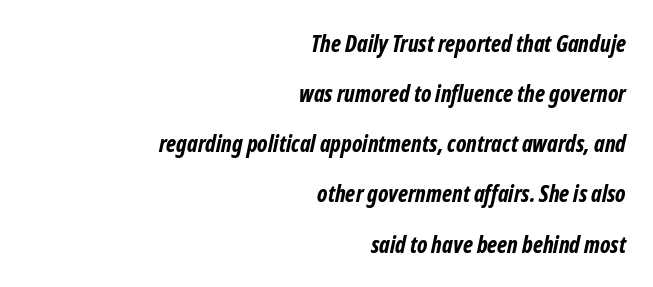
Students, observe: this is what heavily led, spacious text looks like. In CSS terms this would be text-align: right. The specimen omits any rule beneath the text block's lines. Words appear dense and cohesive because spacing is normal. Typographic density is high because the face is bold.
